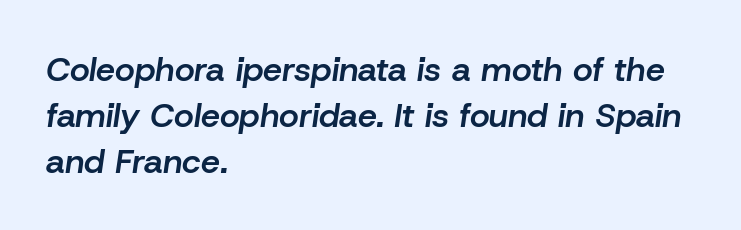
{"italic": "yes", "lean": "right", "slant_degrees": 8, "bold": "semi", "weight": "semibold", "width": "normal", "stroke_contrast": "low", "x_height": "medium", "monospaced": "no", "underline": "no", "align": "left", "line_spacing": "normal", "line_spacing_ratio": 1.35, "letter_spacing": "normal", "letter_spacing_em": 0.0, "glyph_px": 34}
